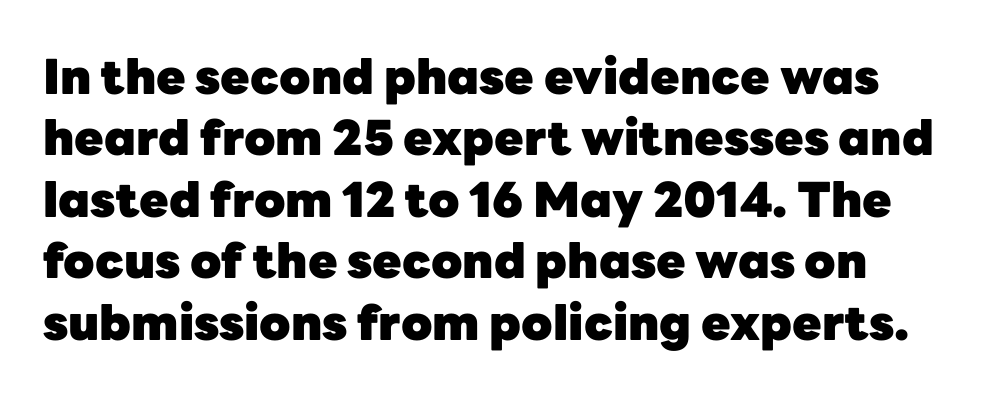
The image shows 48 px heavy sans-serif type, upright; set normal line spacing (1.28x), normal letter spacing, not underlined; low stroke contrast and a medium x-height.
